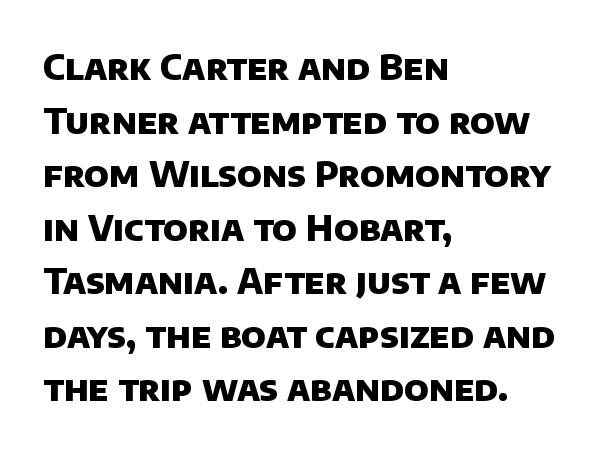
The image shows 35 px heavy sans-serif type; set left-aligned, normal line spacing (1.53x), normal letter spacing, not underlined; low stroke contrast and a large x-height.
